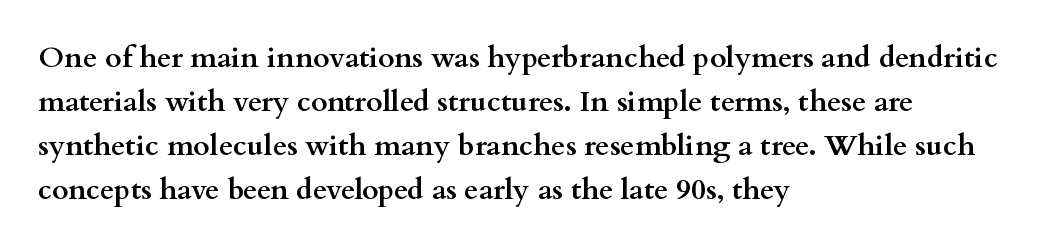
{"serif": "yes", "italic": "no", "bold": "yes", "weight": "semibold", "width": "wide", "stroke_contrast": "medium", "x_height": "small", "monospaced": "no", "underline": "no", "align": "left", "line_spacing": "normal", "line_spacing_ratio": 1.52, "letter_spacing": "normal", "letter_spacing_em": 0.0, "glyph_px": 29}
